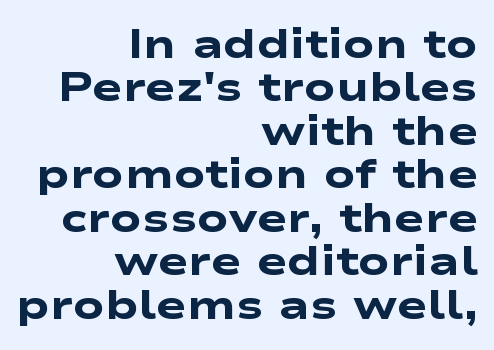
Cramped leading. You could call the tracking neutral — neither tight nor loose. Is the block centered? No — it sits flush against the right margin. Each letter keeps its own natural width here, so spacing adapts to shape.
